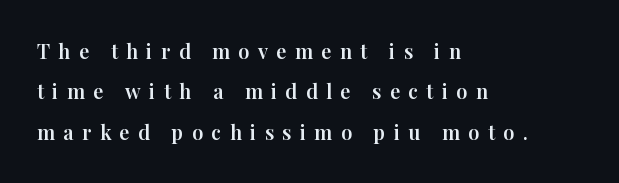
Notice how the stems are strictly vertical — no italics here. What's the leading like? Stretched, with rows far apart. Compared with a centered layout, this one pins lines to the left instead. The space directly below the letters is spotless.
